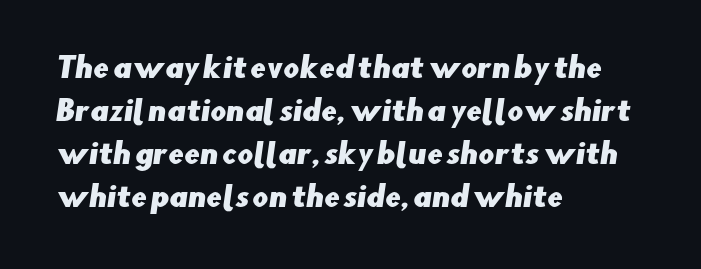
Q: Is the typeface a serif or a sans-serif typeface? A: Sans-serif.
Q: Is the text underlined? A: No.
Q: How is the paragraph aligned? A: Left-aligned.
Q: Is the spacing between letters normal or unusually wide? A: Normal.
Q: Is the spacing between lines tight, normal or loose? A: Normal.
Q: Width (condensed, normal, or wide)? A: Normal.
Q: Stroke contrast? A: Low.
Q: x-height? A: Small.
Q: Monospaced? A: No.
